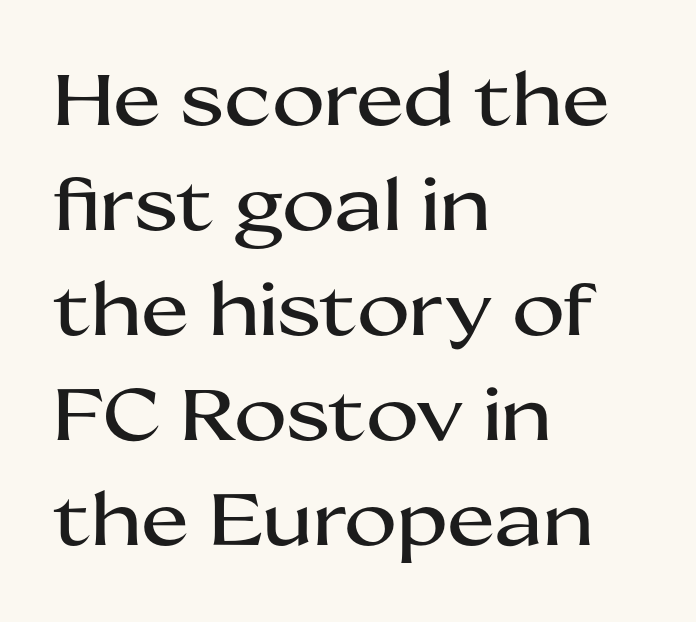
Q: Is the text italic (slanted)? A: No, it is upright.
Q: Is the text underlined? A: No.
Q: How is the paragraph aligned? A: Left-aligned.
Q: Is the spacing between letters normal or unusually wide? A: Normal.
Q: Is the spacing between lines tight, normal or loose? A: Normal.
Q: Width (condensed, normal, or wide)? A: Wide.
Q: Stroke contrast? A: Medium.
Q: x-height? A: Medium.
Q: Monospaced? A: No.
